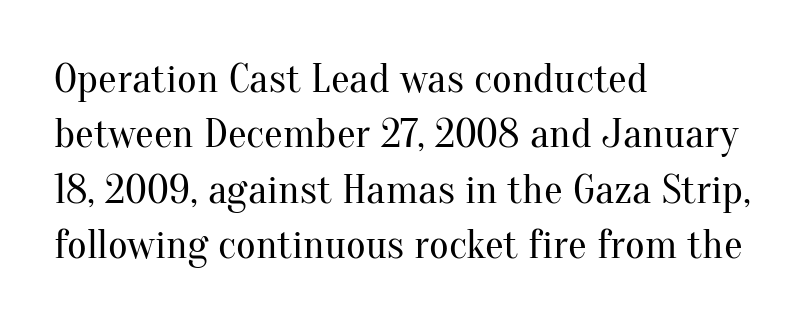
{"serif": "yes", "italic": "no", "bold": "no", "weight": "regular", "width": "normal", "stroke_contrast": "medium", "x_height": "small", "monospaced": "no", "underline": "no", "align": "left", "line_spacing": "normal", "line_spacing_ratio": 1.32, "letter_spacing": "normal", "letter_spacing_em": 0.0, "glyph_px": 42}
